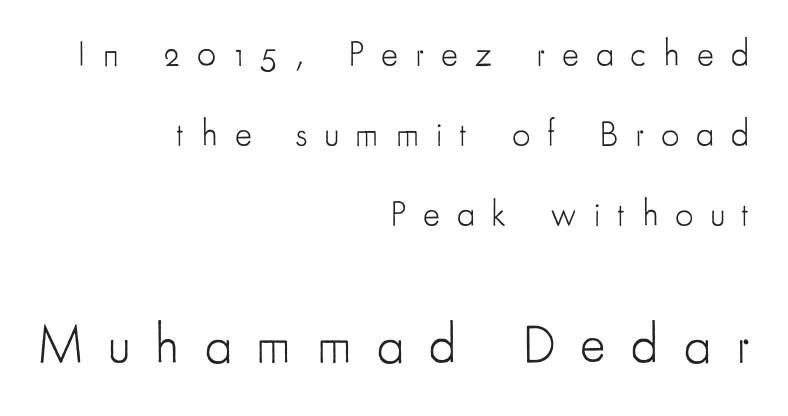
{"serif": "no", "italic": "no", "bold": "no", "weight": "light", "width": "condensed", "stroke_contrast": "low", "x_height": "small", "monospaced": "no", "underline": "no", "align": "right", "line_spacing": "loose", "line_spacing_ratio": 2.22, "letter_spacing": "wide", "letter_spacing_em": 0.47, "larger_block": "second", "size_ratio": 1.5, "glyph_px": 54}
